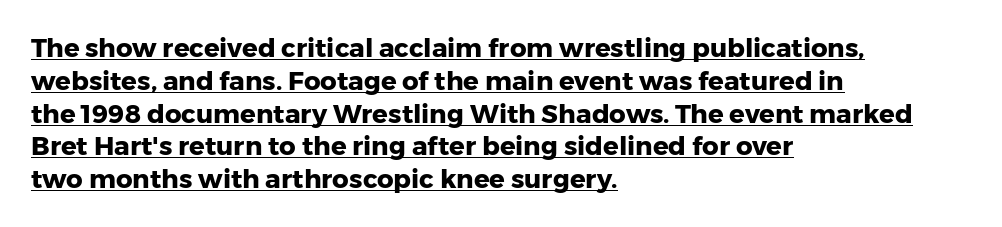
The image shows 26 px bold type, upright; set left-aligned, normal line spacing (1.26x), normal letter spacing, underlined.
